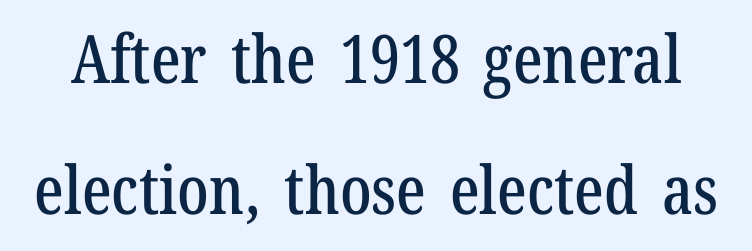
Q: Is the text italic (slanted)? A: No, it is upright.
Q: Is the typeface a serif or a sans-serif typeface? A: Serif.
Q: Is the text underlined? A: No.
Q: Is the spacing between letters normal or unusually wide? A: Normal.
Q: Is the spacing between lines tight, normal or loose? A: Loose.
Q: Width (condensed, normal, or wide)? A: Condensed.
Q: Stroke contrast? A: Low.
Q: x-height? A: Medium.
Q: Monospaced? A: No.
